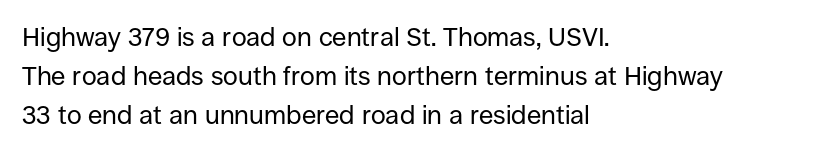
Each new line begins a customary step beneath the previous one. Students, note that the glyphs here touch the page at normal intervals. Letters rest on an invisible, unmarked baseline. Posture: upright roman.
